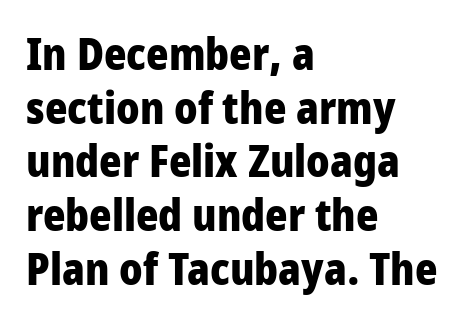
The image shows 43 px heavy, condensed sans-serif type, upright; set left-aligned, normal line spacing (1.25x), normal letter spacing, not underlined; low stroke contrast and a large x-height.
